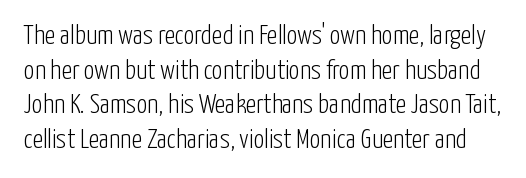
The image shows 27 px text type, upright; set normal line spacing (1.28x), normal letter spacing, not underlined.
